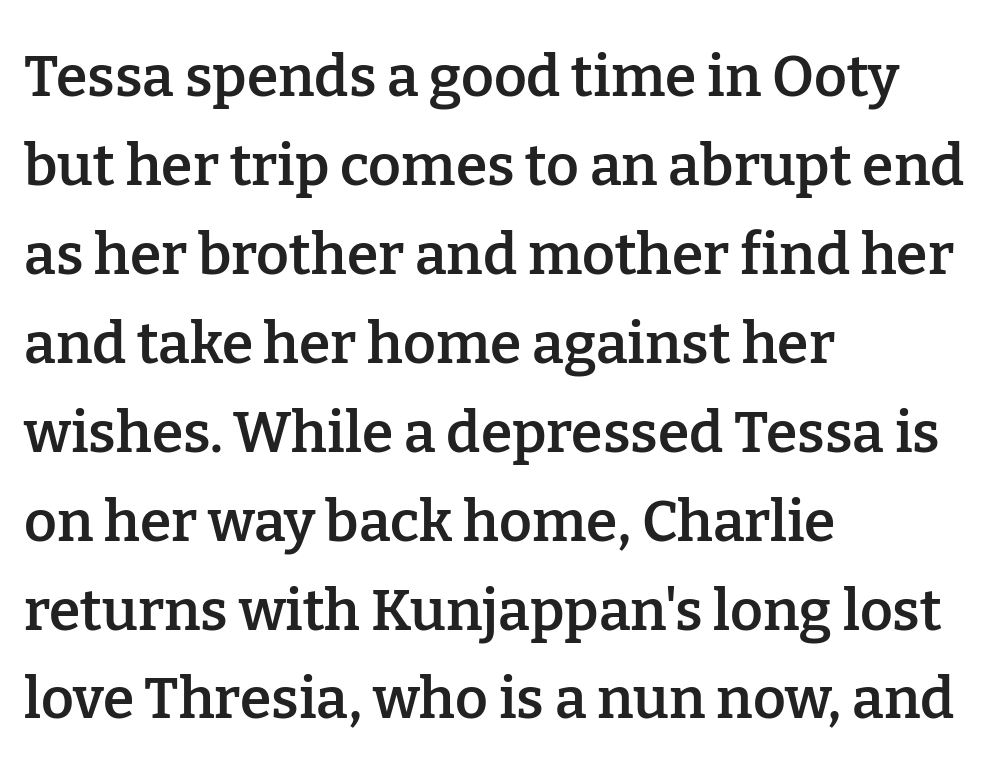
The lettering holds an erect, upright posture throughout. Caption: semibold face, moderately heavy strokes. The font family rendered here belongs to the serif group. Does extra space separate the letters? No, they use regular spacing. Reading down the column, the eye jumps a familiar distance to each next line.
